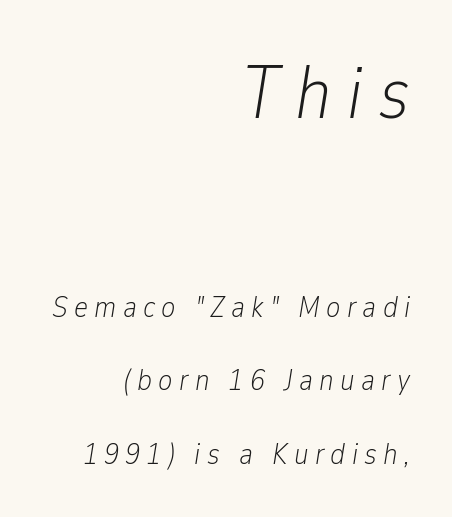
{"italic": "yes", "lean": "right", "slant_degrees": 9, "bold": "no", "weight": "light", "width": "condensed", "stroke_contrast": "low", "x_height": "medium", "monospaced": "no", "underline": "no", "align": "right", "line_spacing": "loose", "line_spacing_ratio": 2.45, "letter_spacing": "wide", "letter_spacing_em": 0.21, "larger_block": "first", "size_ratio": 2.5, "glyph_px": 75}
